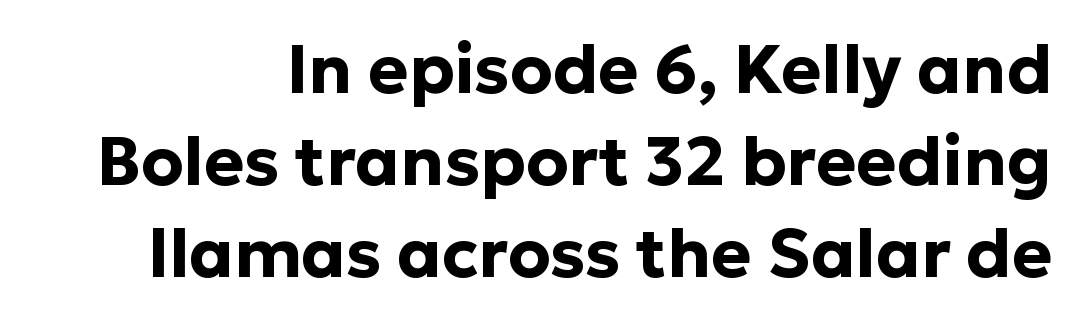
Q: Is the text bold? A: Yes.
Q: Is the text italic (slanted)? A: No, it is upright.
Q: Is the typeface a serif or a sans-serif typeface? A: Sans-serif.
Q: Is the text underlined? A: No.
Q: Is the spacing between letters normal or unusually wide? A: Normal.
Q: Is the spacing between lines tight, normal or loose? A: Normal.
Q: Width (condensed, normal, or wide)? A: Normal.
Q: Stroke contrast? A: Low.
Q: x-height? A: Medium.
Q: Monospaced? A: No.
